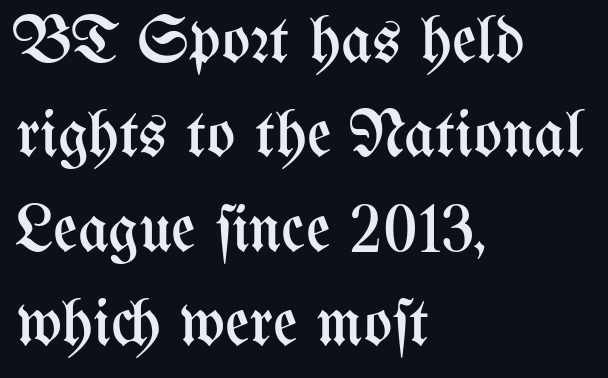
{"italic": "no", "bold": "no", "weight": "regular", "width": "condensed", "stroke_contrast": "medium", "x_height": "medium", "monospaced": "no", "underline": "no", "align": "left", "line_spacing": "normal", "line_spacing_ratio": 1.41, "letter_spacing": "normal", "letter_spacing_em": 0.0, "glyph_px": 67}
